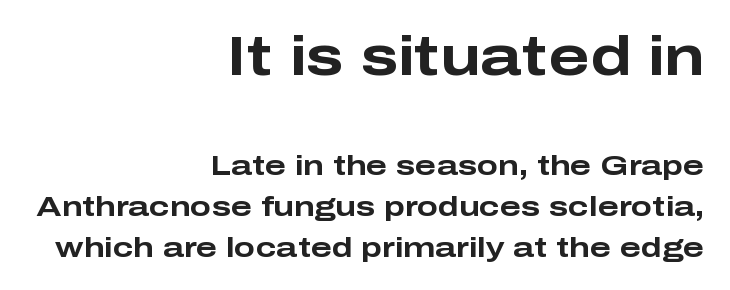
The image shows 55 px bold, wide sans-serif type, upright; set right-aligned, normal line spacing (1.46x), normal letter spacing, not underlined; the first (top) block is 1.96x larger; low stroke contrast and a medium x-height.
